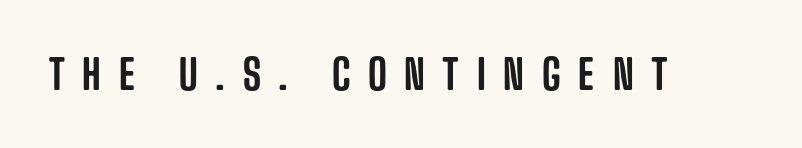
Q: Is the text italic (slanted)? A: No, it is upright.
Q: Is the typeface a serif or a sans-serif typeface? A: Sans-serif.
Q: Is the text underlined? A: No.
Q: Is the spacing between letters normal or unusually wide? A: Unusually wide.
Q: Width (condensed, normal, or wide)? A: Condensed.
Q: Stroke contrast? A: Low.
Q: x-height? A: Large.
Q: Monospaced? A: No.
